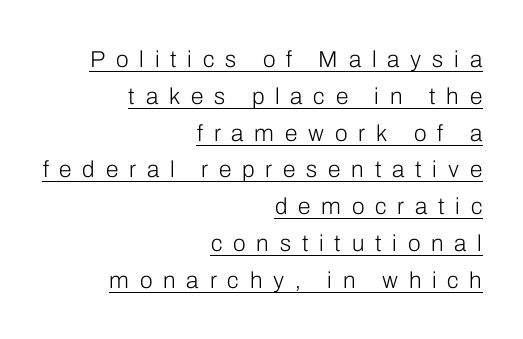
In terms of posture, this sample is upright. A typesetter would call this heavily tracked-out type. Descenders here cross a horizontal rule under the line. Stem width sits at or under what a default text font uses.
